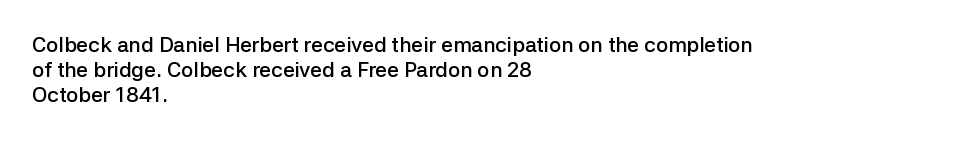
Stems and bowls a touch heavier than normal — semibold. This sample uses plain, unmodified letter spacing. The text block is weighted toward the left margin, trailing off unevenly rightward. Do the letters lean? They stand straight. Beneath every word, the page is bare.
